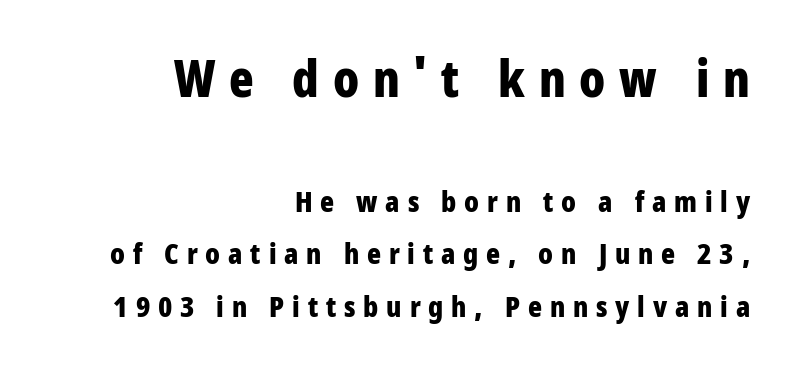
Students, this is bold: see how much ink each stroke carries. Character size in the leading block exceeds that of the trailing block. A clean baseline with only descenders dipping below it. This is sans-serif lettering, the kind often seen on screens and signage. The rendering uses natural spacing where letterforms have individual widths. The passage shown has open, widely tracked lettering throughout.
